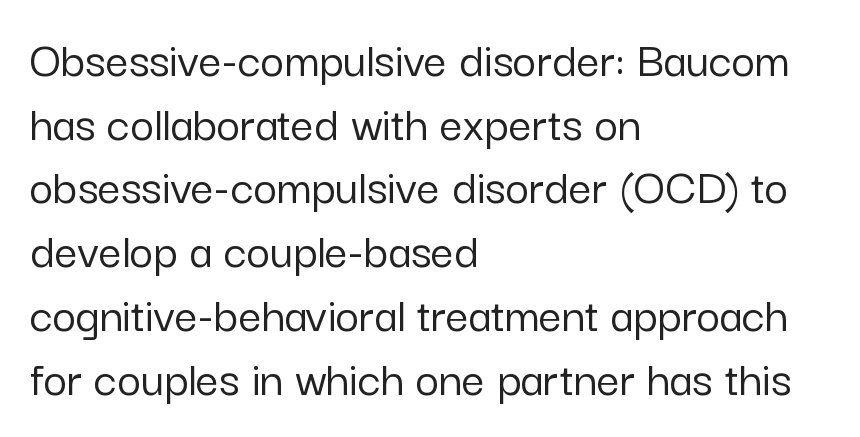
{"serif": "no", "italic": "no", "width": "normal", "stroke_contrast": "low", "x_height": "medium", "monospaced": "no", "underline": "no", "align": "left", "line_spacing": "normal", "line_spacing_ratio": 1.25, "letter_spacing": "normal", "letter_spacing_em": 0.0, "glyph_px": 51}
